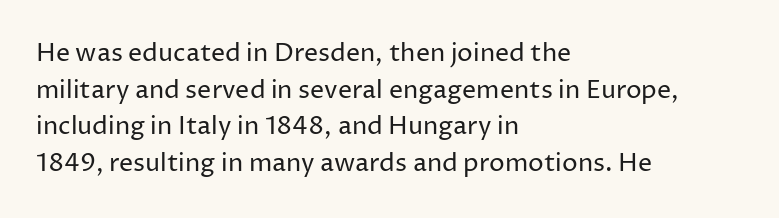
{"italic": "no", "bold": "no", "underline": "no", "align": "left", "line_spacing": "normal", "line_spacing_ratio": 1.47, "letter_spacing": "normal", "letter_spacing_em": 0.0, "glyph_px": 25}
